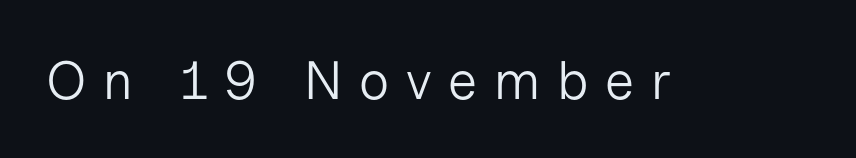
{"serif": "no", "italic": "no", "bold": "no", "weight": "light", "width": "normal", "stroke_contrast": "low", "x_height": "medium", "monospaced": "no", "underline": "no", "letter_spacing": "wide", "letter_spacing_em": 0.31, "glyph_px": 54}
